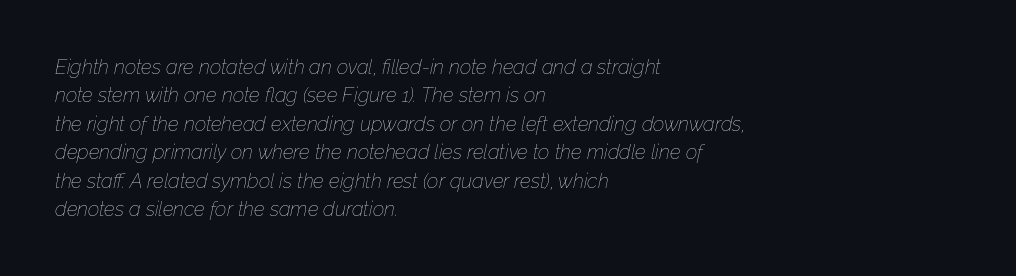
These lines stack with their left ends in a neat column. Regarding leading, the lines here are spaced in the standard way. Every character sits at an angle, as italics do. Only glyphs here, with clear space below each row. Short note: letters normally spaced.
